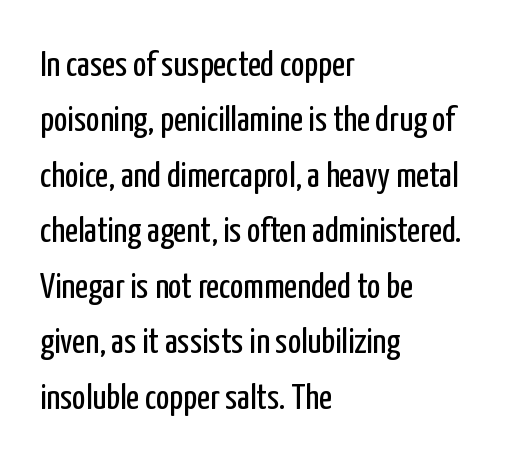
{"serif": "no", "italic": "no", "bold": "no", "weight": "regular", "width": "condensed", "stroke_contrast": "low", "x_height": "medium", "monospaced": "no", "underline": "no", "align": "left", "line_spacing": "normal", "line_spacing_ratio": 1.54, "letter_spacing": "normal", "letter_spacing_em": 0.0, "glyph_px": 36}
